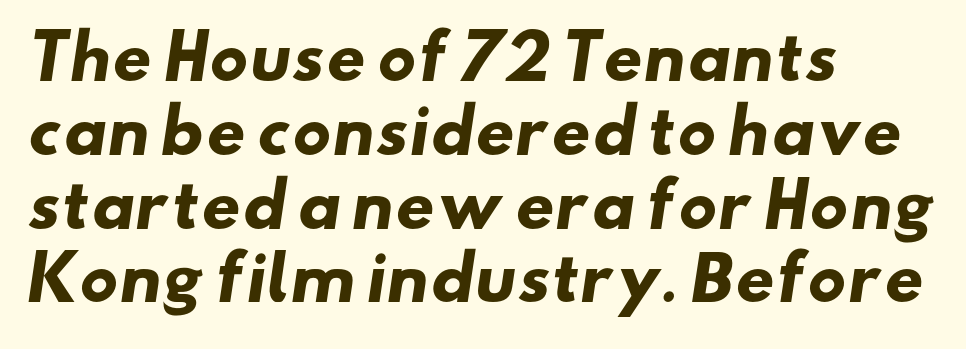
The image shows 61 px heavy, wide sans-serif type; set left-aligned, line spacing 1.21x, normal letter spacing, not underlined; low stroke contrast and a small x-height.
